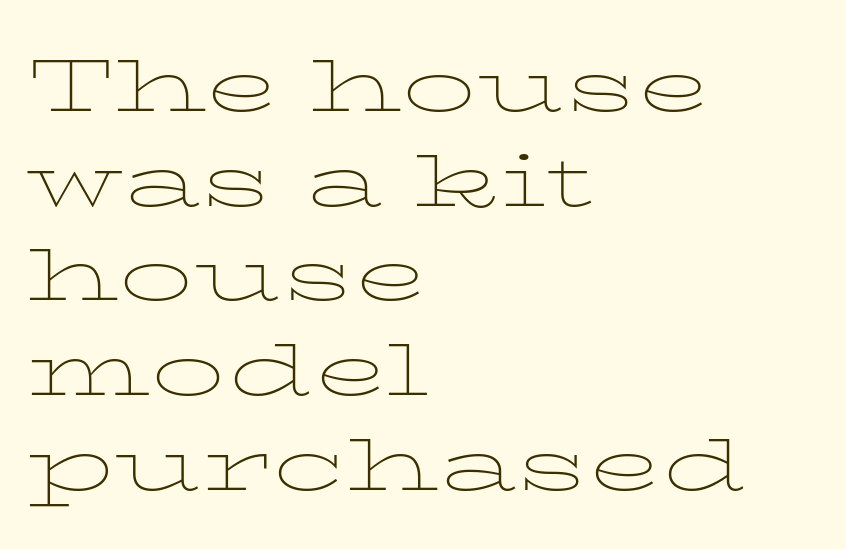
Line starts are locked; line ends wander. Rule under the text: the space is simply empty. These lines keep a tight, regular rhythm from letter to letter. These lines are composed in type with serifs. This is roman type, the default non-slanted kind.
